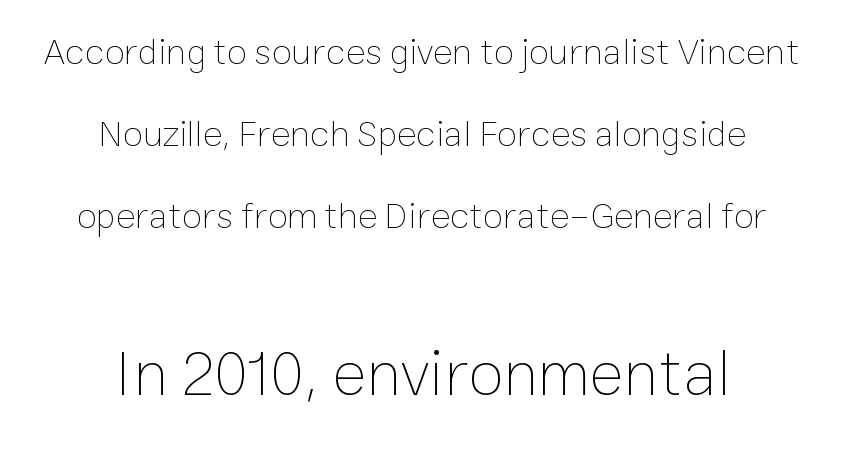
A bare baseline throughout the passage. The lettering holds an erect, upright posture throughout. Short and long lines alike share a common midpoint. Compared with typical body copy, the letter spacing here is the same.
